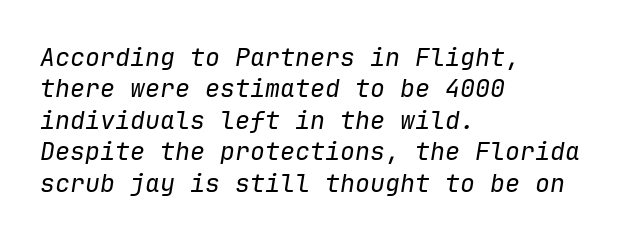
Q: Is the text bold? A: No.
Q: Is the text italic (slanted)? A: Yes, it leans right by about 9 degrees.
Q: Is the text underlined? A: No.
Q: How is the paragraph aligned? A: Left-aligned.
Q: Is the spacing between letters normal or unusually wide? A: Normal.
Q: Is the spacing between lines tight, normal or loose? A: Normal.
